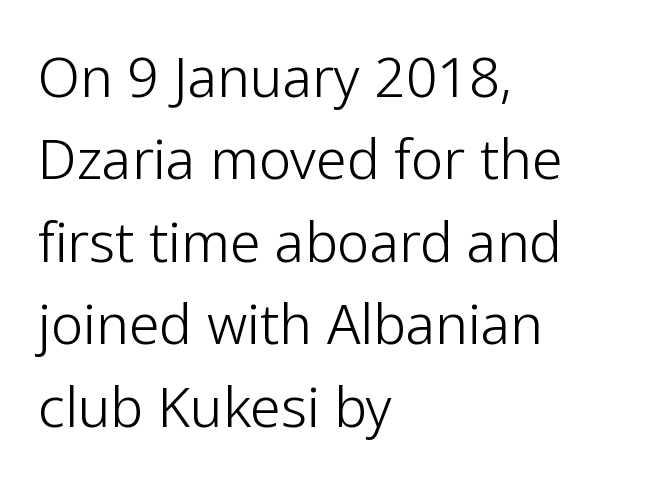
A typesetter would call this zero additional tracking. No chunkiness to these letters — they're not bold. The lines sit at an ordinary, default distance from one another. The typography opts for an upright posture over an oblique one.
